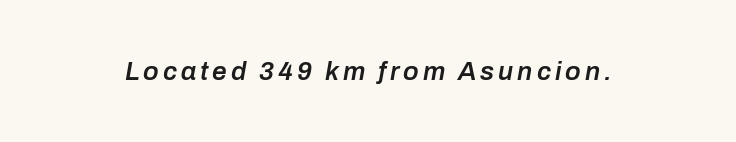
The image shows 26 px text type, italic (leaning right); set not underlined.
